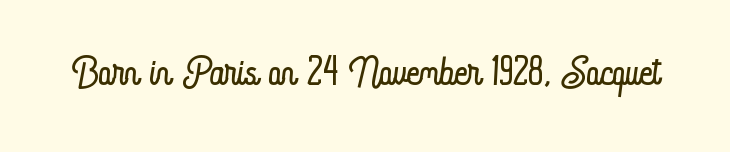
How are the letters spaced? Ordinarily, with no added tracking. Spacing verdict: proportional, widths tailored to each character. Is the type heavy? It reads as light-to-regular instead.
